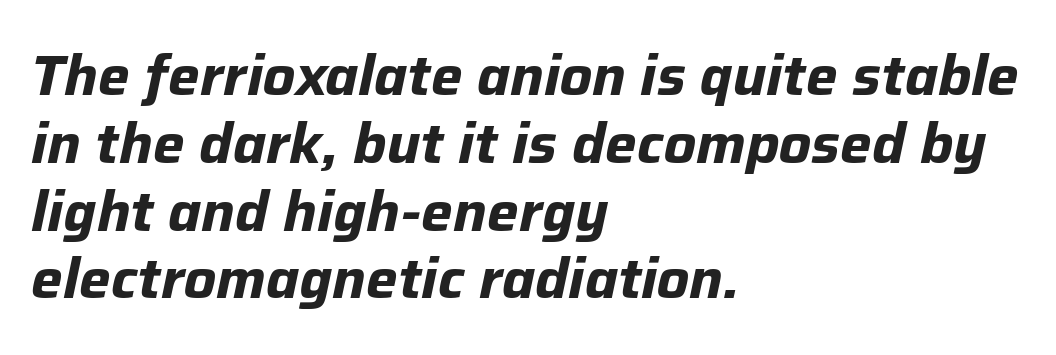
{"italic": "yes", "lean": "right", "slant_degrees": 12, "bold": "yes", "weight": "bold", "width": "normal", "stroke_contrast": "low", "x_height": "medium", "monospaced": "no", "underline": "no", "align": "left", "line_spacing_ratio": 1.21, "letter_spacing": "normal", "letter_spacing_em": 0.0, "glyph_px": 56}
